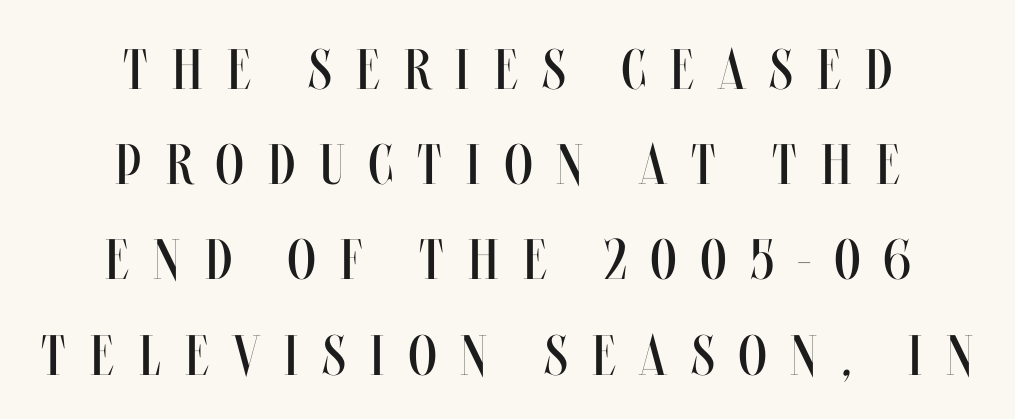
The image shows 57 px regular-weight, condensed type, upright; set centered, normal line spacing (1.67x), unusually wide letter spacing (+0.43 em), not underlined; medium stroke contrast and a large x-height.
